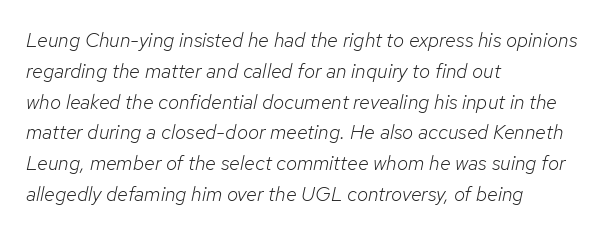
{"italic": "yes", "lean": "right", "slant_degrees": 12, "bold": "no", "underline": "no", "align": "left", "line_spacing": "normal", "line_spacing_ratio": 1.54, "letter_spacing": "normal", "letter_spacing_em": 0.0, "glyph_px": 20}
